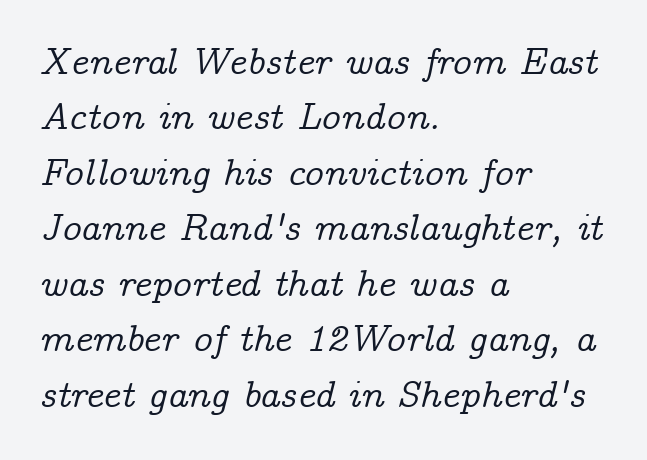
{"serif": "yes", "italic": "yes", "lean": "right", "slant_degrees": 14, "width": "normal", "stroke_contrast": "low", "x_height": "medium", "monospaced": "no", "underline": "no", "align": "left", "line_spacing": "normal", "line_spacing_ratio": 1.46, "letter_spacing": "normal", "letter_spacing_em": 0.0, "glyph_px": 38}
